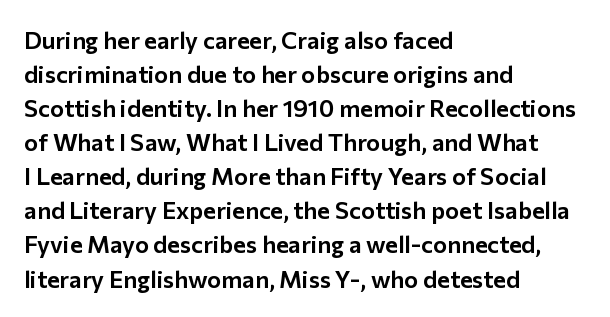
Q: Is the text italic (slanted)? A: No, it is upright.
Q: Is the text underlined? A: No.
Q: How is the paragraph aligned? A: Left-aligned.
Q: Is the spacing between letters normal or unusually wide? A: Normal.
Q: Is the spacing between lines tight, normal or loose? A: Normal.
